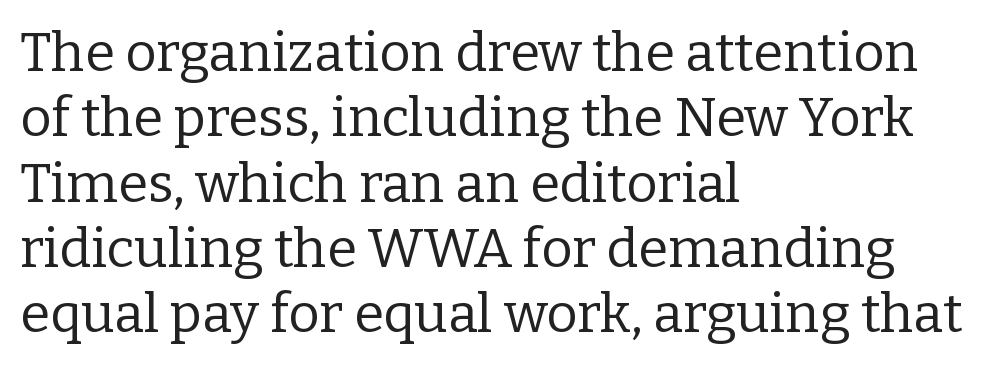
Italic: no, the glyphs are upright roman. Varying glyph widths throughout — classic text-font behaviour. No extra tracking has been applied to these lines. This is serif lettering, the kind often seen in printed books. Heaviness? Minimal to ordinary, like unemphasized prose. The string is rendered with underlining switched off.
